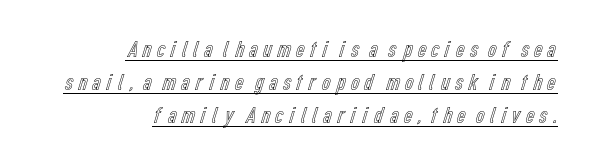
{"underline": "yes", "align": "right", "line_spacing": "normal", "line_spacing_ratio": 1.38, "glyph_px": 24}
